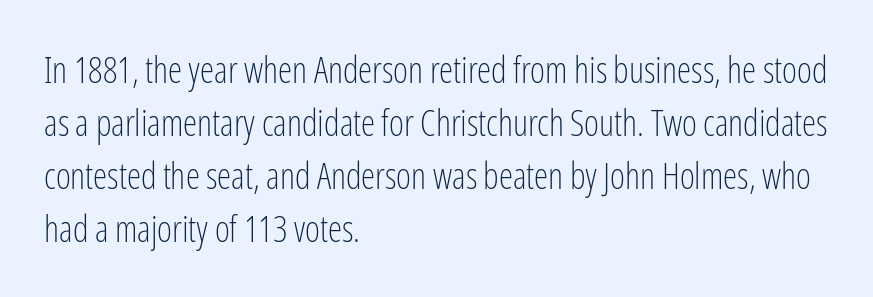
Q: Is the text bold? A: No.
Q: Is the text italic (slanted)? A: No, it is upright.
Q: Is the typeface a serif or a sans-serif typeface? A: Sans-serif.
Q: Is the text underlined? A: No.
Q: How is the paragraph aligned? A: Left-aligned.
Q: Is the spacing between letters normal or unusually wide? A: Normal.
Q: Is the spacing between lines tight, normal or loose? A: Normal.
Q: Width (condensed, normal, or wide)? A: Condensed.
Q: Stroke contrast? A: Low.
Q: x-height? A: Medium.
Q: Monospaced? A: No.
